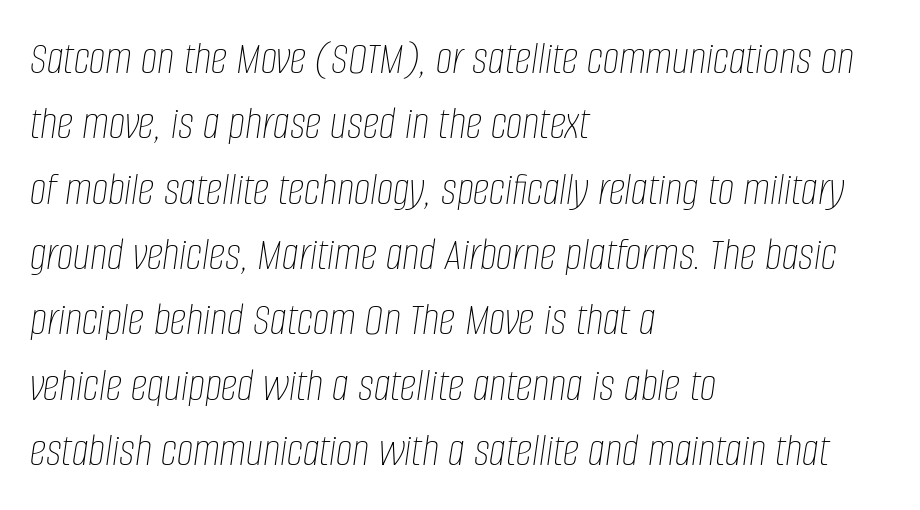
{"italic": "yes", "lean": "right", "slant_degrees": 8, "bold": "no", "weight": "thin", "width": "condensed", "stroke_contrast": "low", "x_height": "large", "monospaced": "no", "underline": "no", "align": "left", "line_spacing": "normal", "line_spacing_ratio": 1.39, "letter_spacing": "normal", "letter_spacing_em": 0.0, "glyph_px": 47}
